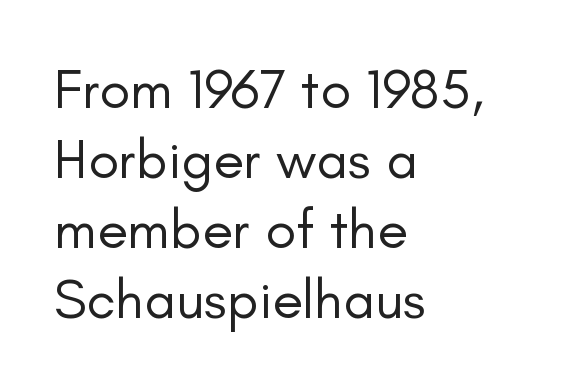
{"serif": "no", "italic": "no", "bold": "no", "weight": "regular", "width": "normal", "stroke_contrast": "low", "x_height": "small", "monospaced": "no", "underline": "no", "align": "left", "line_spacing": "normal", "line_spacing_ratio": 1.25, "letter_spacing": "normal", "letter_spacing_em": 0.0, "glyph_px": 56}
